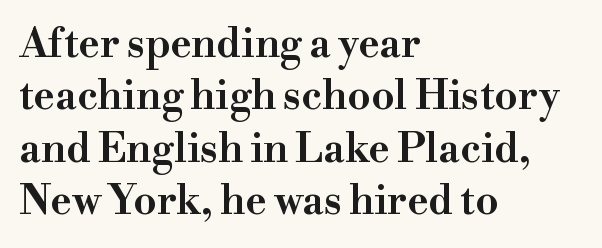
{"serif": "yes", "italic": "no", "width": "wide", "stroke_contrast": "high", "x_height": "small", "monospaced": "no", "underline": "no", "align": "left", "line_spacing": "normal", "line_spacing_ratio": 1.28, "letter_spacing": "normal", "letter_spacing_em": 0.0, "glyph_px": 41}
